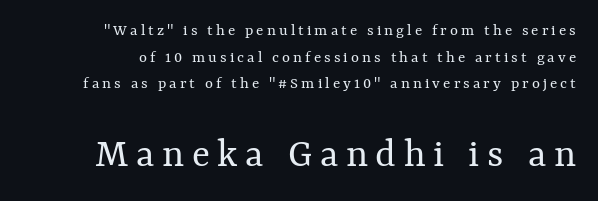
You could not count columns in this text — the font is proportionally spaced. The composition opens small and finishes big. Honestly, the row spacing looks completely unremarkable. Italic? Not at all — the glyphs are vertical.
